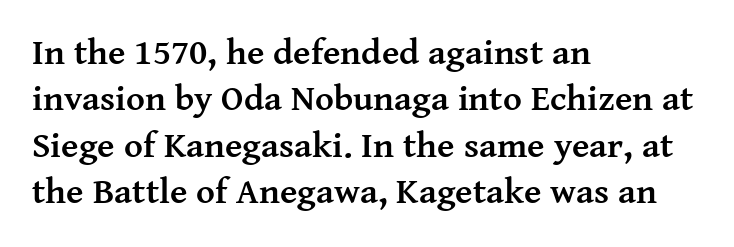
The image shows 36 px semibold serif type, upright; set left-aligned, normal line spacing (1.29x), normal letter spacing, not underlined; medium stroke contrast and a medium x-height.
